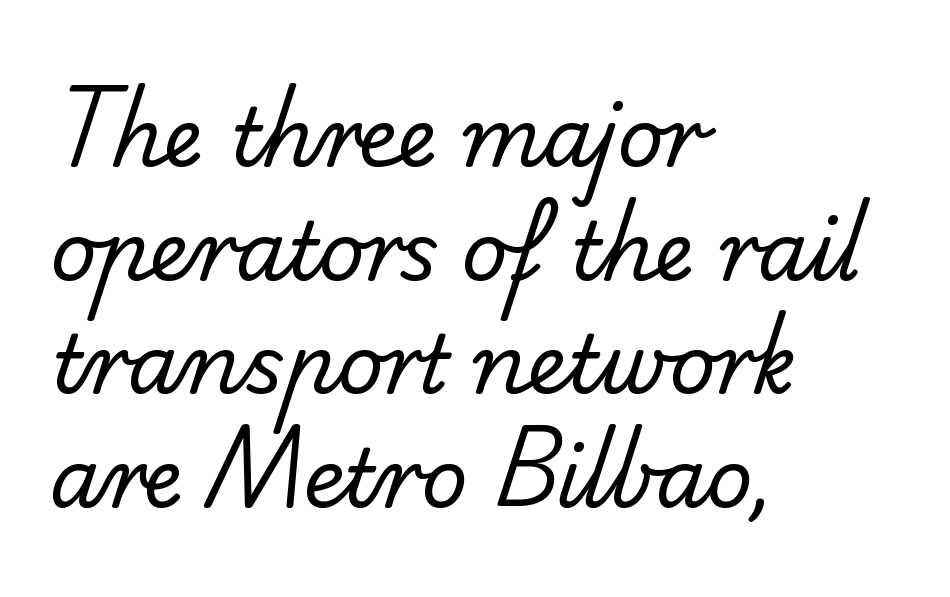
The specimen omits any rule beneath the text block's lines. Line starts are locked; line ends wander. The letterforms sit shoulder to shoulder at normal distance. How would I describe the line gaps? Plain and ordinary.
